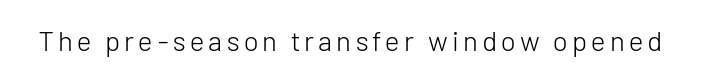
{"serif": "no", "italic": "no", "bold": "no", "weight": "light", "width": "normal", "stroke_contrast": "low", "x_height": "medium", "monospaced": "no", "underline": "no", "glyph_px": 28}
